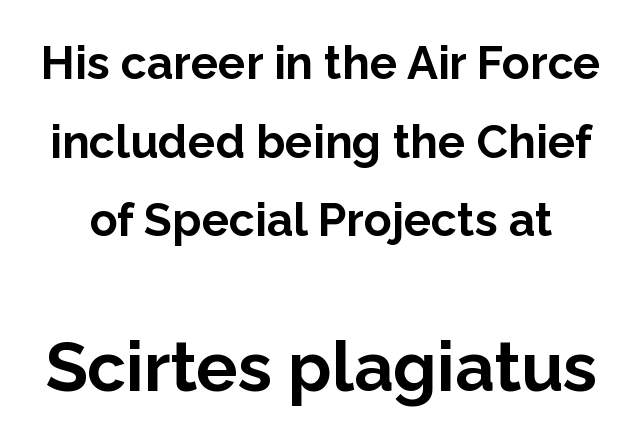
Q: Is the text bold? A: Yes.
Q: Is the text italic (slanted)? A: No, it is upright.
Q: Is the typeface a serif or a sans-serif typeface? A: Sans-serif.
Q: Is the text underlined? A: No.
Q: Is the spacing between letters normal or unusually wide? A: Normal.
Q: Which block of text is set in a larger size, the first (top) or the second (bottom)? A: The second (bottom) one.
Q: Width (condensed, normal, or wide)? A: Normal.
Q: Stroke contrast? A: Low.
Q: x-height? A: Medium.
Q: Monospaced? A: No.
